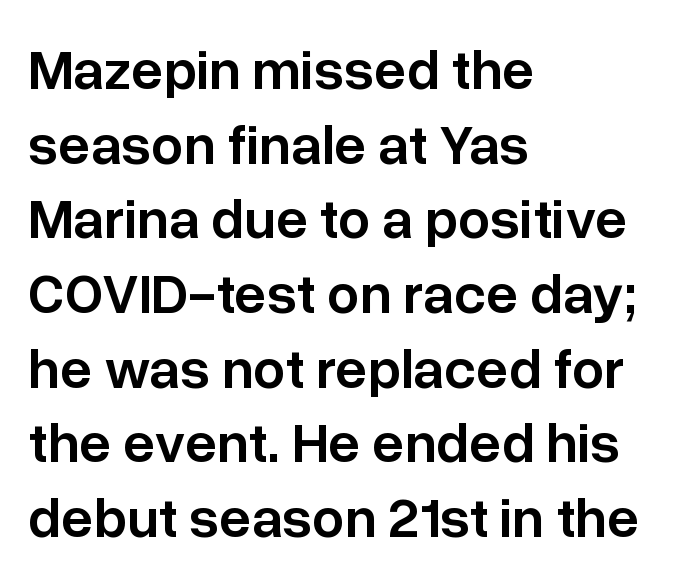
The image shows 57 px semibold sans-serif type, upright; set left-aligned, normal line spacing (1.31x), normal letter spacing, not underlined; low stroke contrast and a medium x-height.
